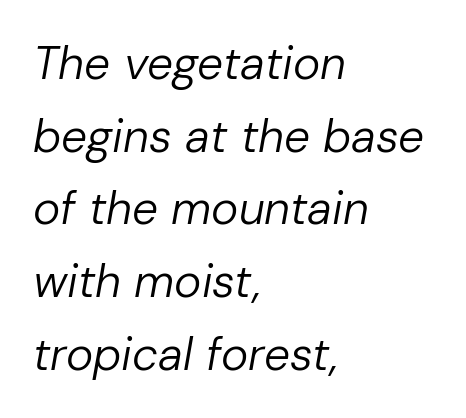
{"italic": "yes", "lean": "right", "slant_degrees": 10, "bold": "no", "weight": "regular", "width": "normal", "stroke_contrast": "low", "x_height": "medium", "monospaced": "no", "underline": "no", "align": "left", "line_spacing": "normal", "line_spacing_ratio": 1.58, "letter_spacing": "normal", "letter_spacing_em": 0.0, "glyph_px": 46}
